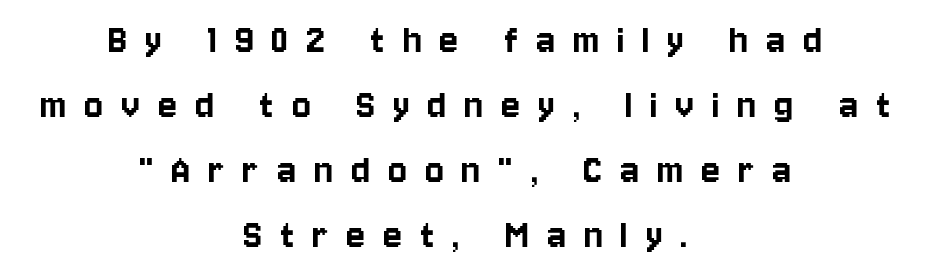
Rendered with straight, roman letterforms. The text block is weighted toward neither margin, spreading evenly from the middle. Note the varied advance widths — an 'i' is clearly narrower than an 'm'. In terms of letterspacing, this is a distinctly airy, spread setting. Each letter's strokes conclude bluntly, with no projecting serifs. Does the leading feel generous? No, just average.
